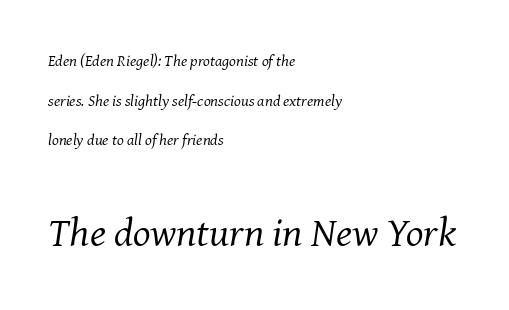
{"serif": "yes", "italic": "yes", "lean": "right", "slant_degrees": 8, "bold": "no", "weight": "regular", "width": "normal", "stroke_contrast": "medium", "x_height": "medium", "monospaced": "no", "underline": "no", "align": "left", "line_spacing": "loose", "line_spacing_ratio": 2.48, "letter_spacing": "normal", "letter_spacing_em": 0.0, "larger_block": "second", "size_ratio": 2.56, "glyph_px": 41}
